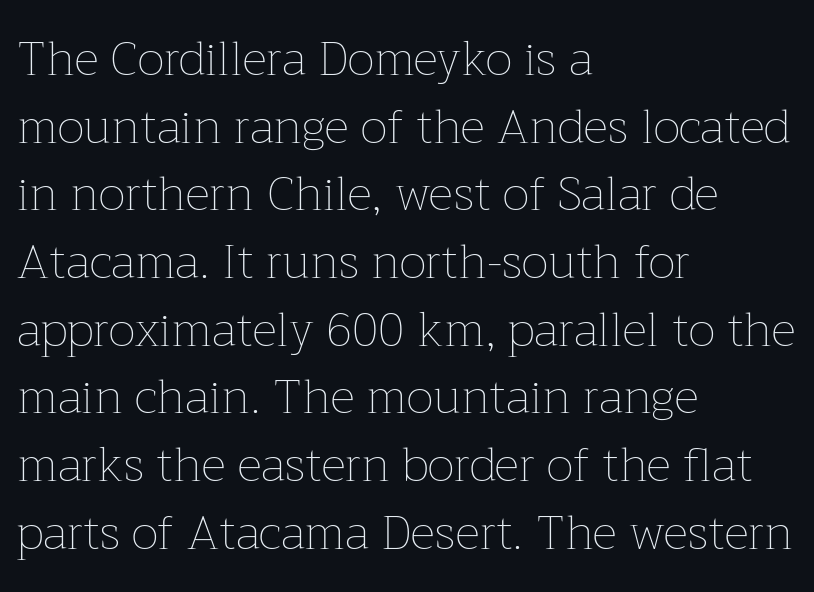
{"italic": "no", "bold": "no", "weight": "thin", "width": "normal", "stroke_contrast": "low", "x_height": "medium", "monospaced": "no", "underline": "no", "align": "left", "line_spacing": "normal", "line_spacing_ratio": 1.41, "letter_spacing": "normal", "letter_spacing_em": 0.0, "glyph_px": 48}
